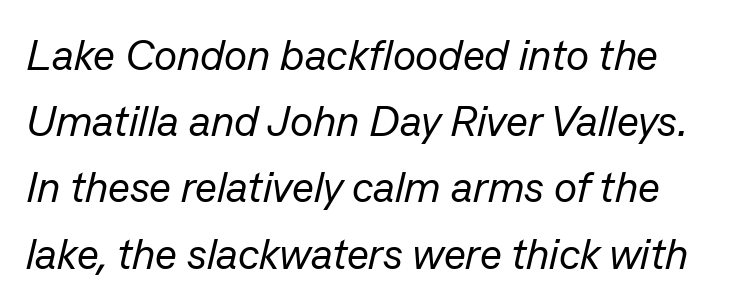
Q: Is the text bold? A: No.
Q: Is the text italic (slanted)? A: Yes, it leans right by about 13 degrees.
Q: Is the text underlined? A: No.
Q: Is the spacing between letters normal or unusually wide? A: Normal.
Q: Is the spacing between lines tight, normal or loose? A: Normal.
Q: Width (condensed, normal, or wide)? A: Normal.
Q: Stroke contrast? A: Low.
Q: x-height? A: Medium.
Q: Monospaced? A: No.
